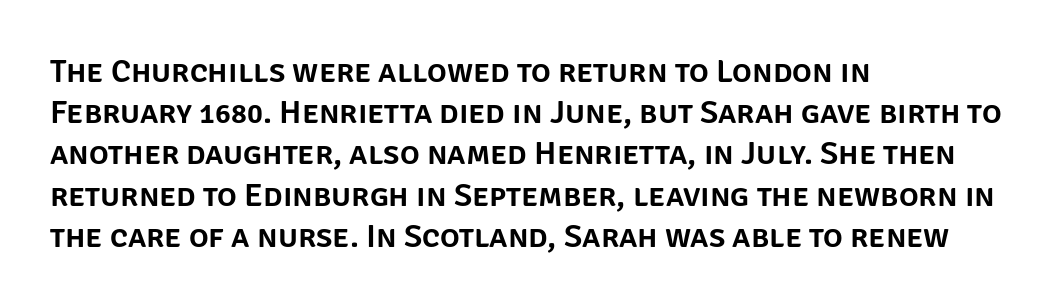
Q: Is the text italic (slanted)? A: No, it is upright.
Q: Is the typeface a serif or a sans-serif typeface? A: Sans-serif.
Q: Is the text underlined? A: No.
Q: How is the paragraph aligned? A: Left-aligned.
Q: Is the spacing between letters normal or unusually wide? A: Normal.
Q: Is the spacing between lines tight, normal or loose? A: Normal.
Q: Width (condensed, normal, or wide)? A: Normal.
Q: Stroke contrast? A: Low.
Q: x-height? A: Large.
Q: Monospaced? A: No.
